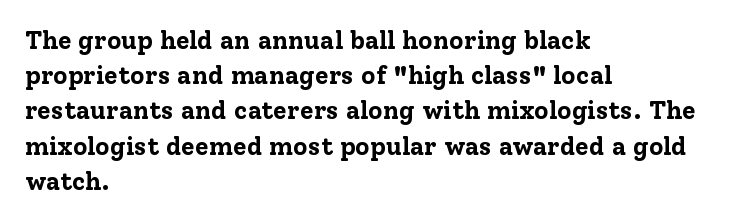
Here the glyphs are tracked normally, forming tight word shapes. Posture: upright roman. Plain, unruled lines of type. Leading matches the norm, producing a regular column.
